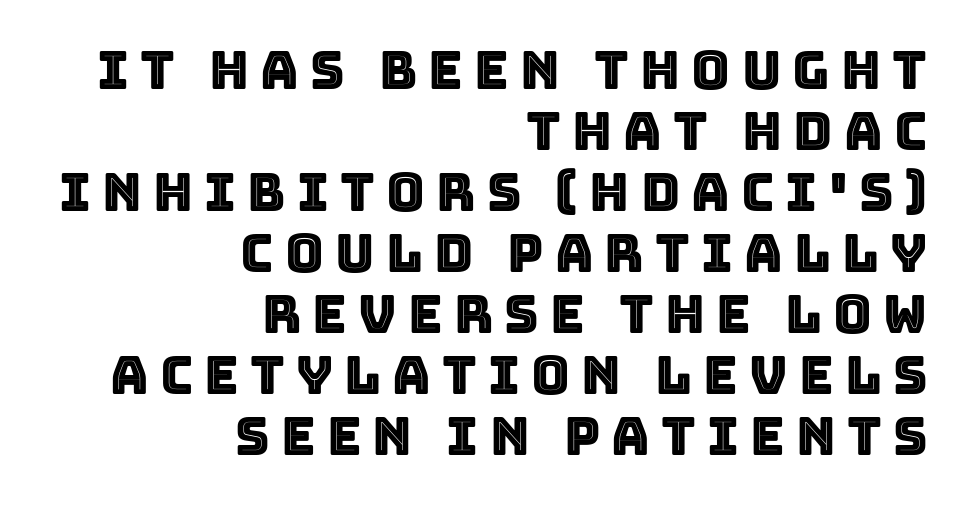
Descenders hang freely into open space. Tracking value appears strongly positive — letters spread wide. Posture: straight, roman, zero tilt. Casual observation: everything's shoved over to the right.
